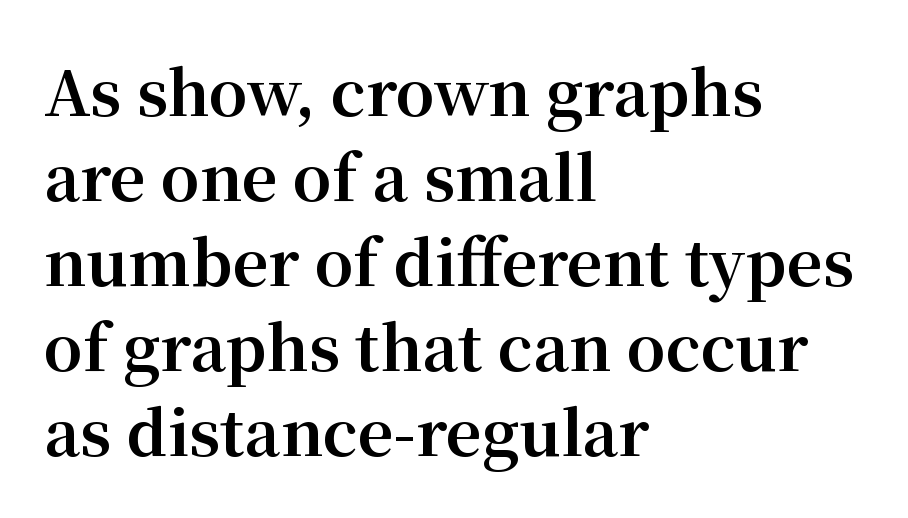
The image shows 62 px bold serif type, upright; set left-aligned, normal line spacing (1.37x), normal letter spacing, not underlined; medium stroke contrast and a medium x-height.
